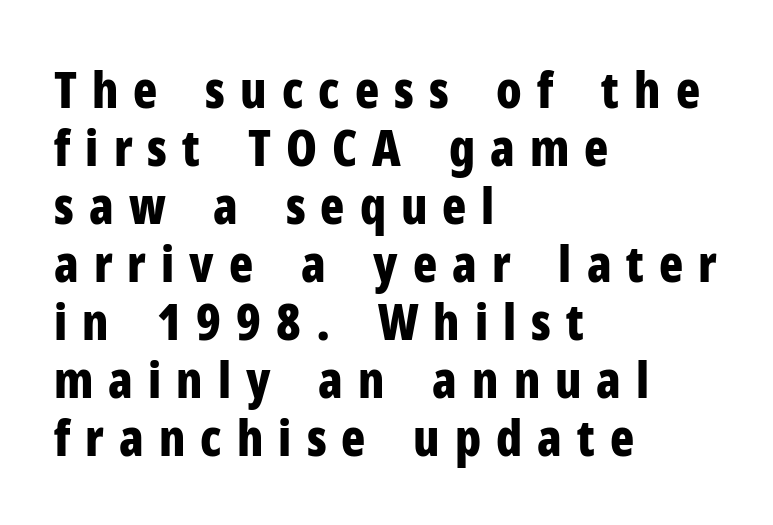
Q: Is the text bold? A: Yes.
Q: Is the text italic (slanted)? A: No, it is upright.
Q: Is the typeface a serif or a sans-serif typeface? A: Sans-serif.
Q: Is the text underlined? A: No.
Q: How is the paragraph aligned? A: Left-aligned.
Q: Is the spacing between letters normal or unusually wide? A: Unusually wide.
Q: Width (condensed, normal, or wide)? A: Condensed.
Q: Stroke contrast? A: Low.
Q: x-height? A: Medium.
Q: Monospaced? A: No.
